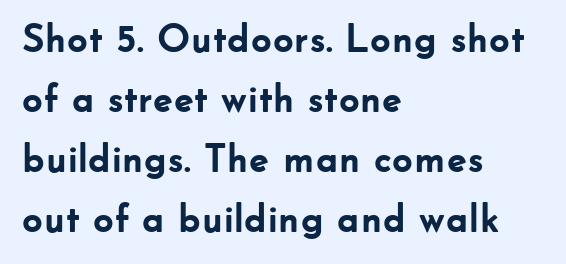
{"serif": "no", "italic": "no", "bold": "yes", "weight": "semibold", "width": "normal", "stroke_contrast": "low", "x_height": "small", "monospaced": "no", "underline": "no", "align": "left", "line_spacing": "normal", "line_spacing_ratio": 1.5, "letter_spacing": "normal", "letter_spacing_em": 0.0, "glyph_px": 40}
